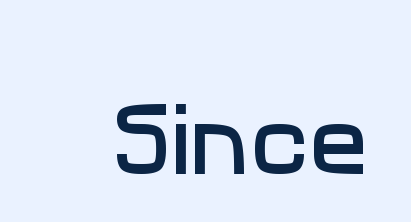
The image shows 79 px sans-serif type; set normal letter spacing, not underlined; low stroke contrast and a medium x-height.
